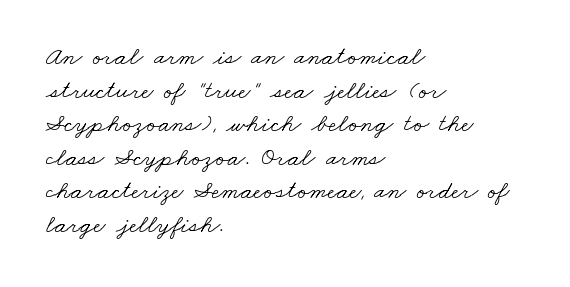
{"bold": "no", "underline": "no", "align": "left", "line_spacing": "normal", "line_spacing_ratio": 1.29, "letter_spacing": "normal", "letter_spacing_em": 0.0, "glyph_px": 26}
